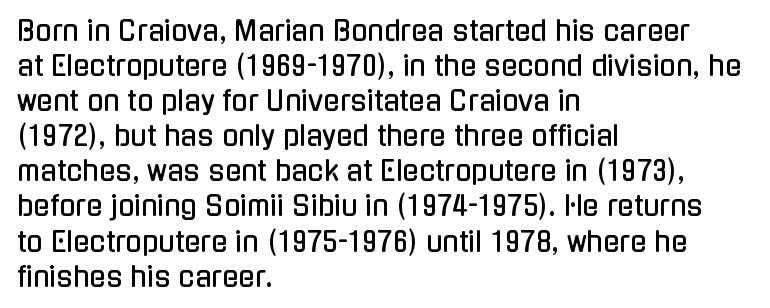
The image shows 27 px text type, upright; set left-aligned, normal line spacing (1.3x), normal letter spacing, not underlined.
